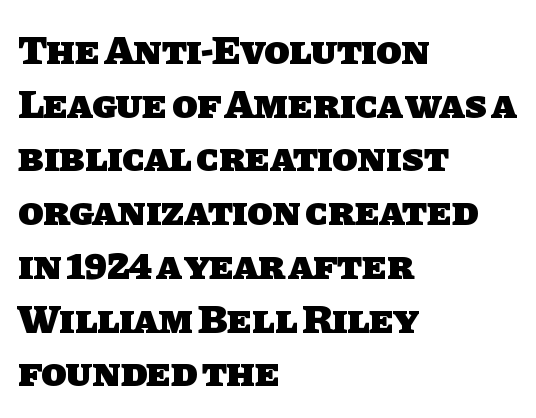
The type is set solid horizontally, with unmodified tracking. The passage shown is not underscored anywhere. Think of a printed novel: that variable character pitch is what you see here. Strokes here are thick enough to call this a true bold. Quick note: interline space is typical.
